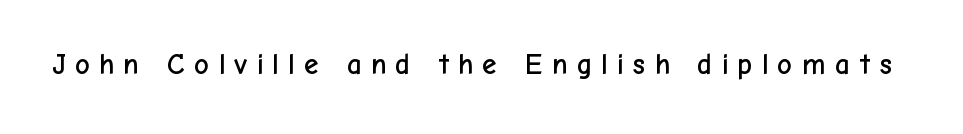
Q: Is the text italic (slanted)? A: No, it is upright.
Q: Is the typeface a serif or a sans-serif typeface? A: Sans-serif.
Q: Is the text underlined? A: No.
Q: Is the spacing between letters normal or unusually wide? A: Unusually wide.
Q: Width (condensed, normal, or wide)? A: Normal.
Q: Stroke contrast? A: Low.
Q: x-height? A: Medium.
Q: Monospaced? A: No.
